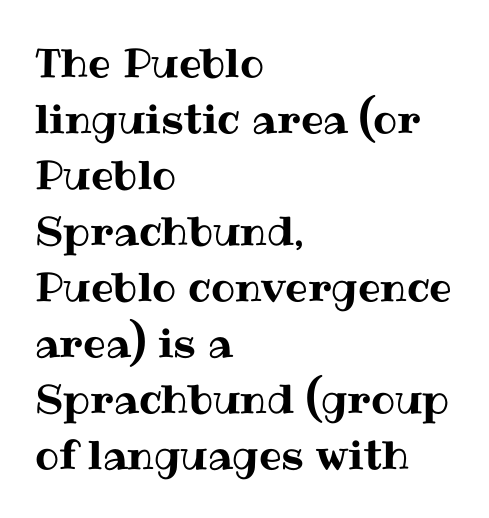
{"italic": "no", "width": "normal", "stroke_contrast": "medium", "x_height": "medium", "monospaced": "no", "underline": "no", "align": "left", "line_spacing": "normal", "line_spacing_ratio": 1.4, "letter_spacing": "normal", "letter_spacing_em": 0.0, "glyph_px": 40}
